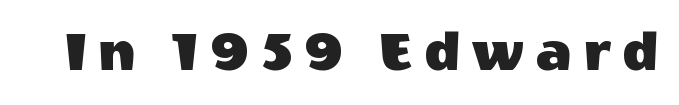
The image shows 60 px sans-serif type, upright; set unusually wide letter spacing (+0.2 em), not underlined; a large x-height.
